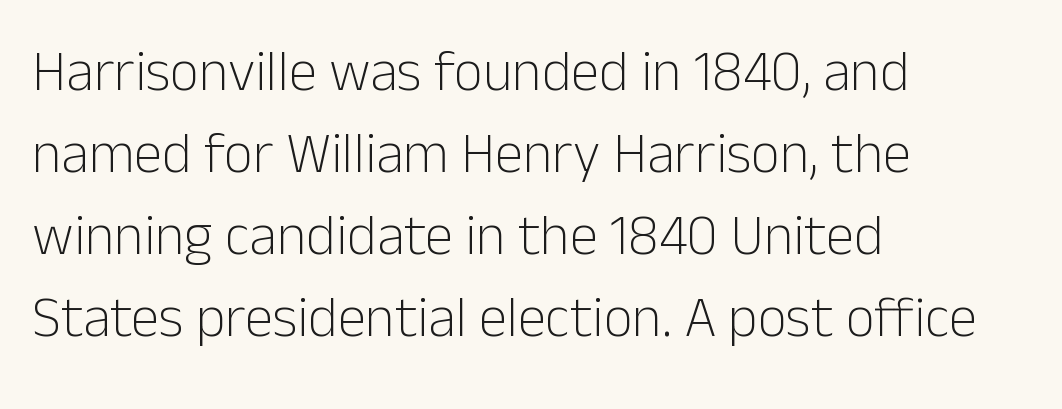
The image shows 57 px light sans-serif type, upright; set left-aligned, normal line spacing (1.44x), normal letter spacing, not underlined; low stroke contrast and a medium x-height.
